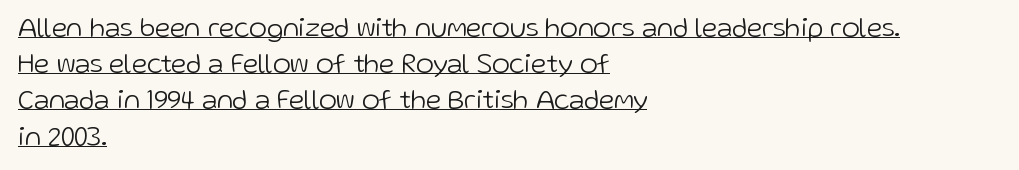
{"italic": "no", "bold": "no", "underline": "yes", "align": "left", "line_spacing": "normal", "line_spacing_ratio": 1.34, "letter_spacing": "normal", "letter_spacing_em": 0.0, "glyph_px": 27}
